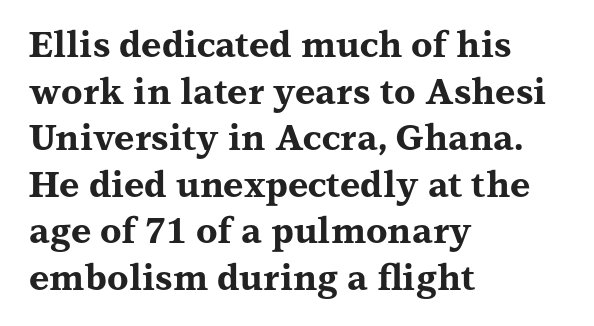
Vertical strokes here are truly vertical. Is the letter spacing exaggerated? No — it looks like the ordinary default. The line-height multiplier appears to be the usual default. A typesetter would call this proportional, since set widths differ per character. Each row of text sits above clean, open space. The typeface chosen for these lines features serifs.
